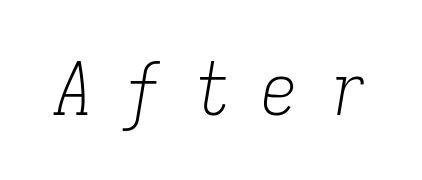
Q: Is the text bold? A: No.
Q: Is the text italic (slanted)? A: Yes, it leans right by about 9 degrees.
Q: Is the typeface a serif or a sans-serif typeface? A: Serif.
Q: Is the text underlined? A: No.
Q: Is the spacing between letters normal or unusually wide? A: Unusually wide.
Q: Width (condensed, normal, or wide)? A: Condensed.
Q: Stroke contrast? A: Low.
Q: x-height? A: Medium.
Q: Monospaced? A: Yes.
